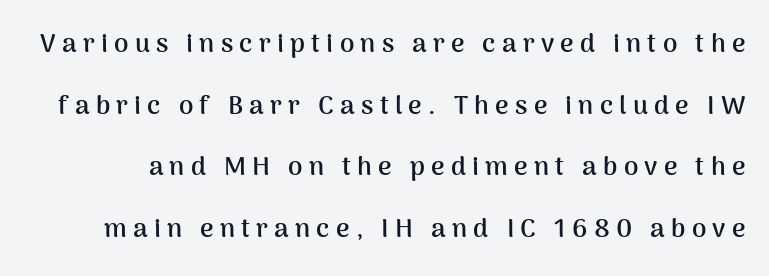
Q: Is the text bold? A: Yes.
Q: Is the text italic (slanted)? A: No, it is upright.
Q: Is the text underlined? A: No.
Q: Is the spacing between letters normal or unusually wide? A: Unusually wide.
Q: Is the spacing between lines tight, normal or loose? A: Loose.
